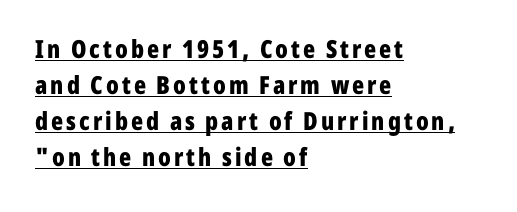
Q: Is the text bold? A: Yes.
Q: Is the text italic (slanted)? A: No, it is upright.
Q: Is the text underlined? A: Yes.
Q: How is the paragraph aligned? A: Left-aligned.
Q: Is the spacing between lines tight, normal or loose? A: Normal.
